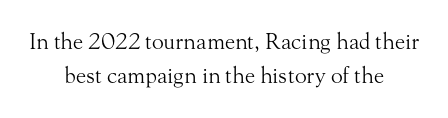
Vertical strokes here are truly vertical. Check the space under the baseline: it is left empty. Characters follow at the spacing the type designer built in. Stems here are at most as thick as an everyday book face. The setting favours the middle, as headings and verse often do.
